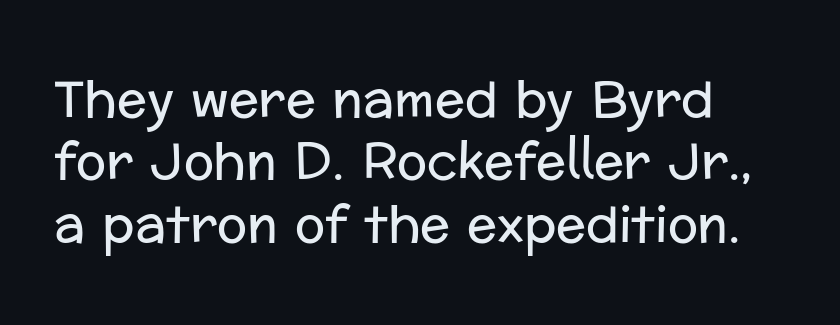
In terms of posture, this sample is upright. Is the type heavy? It reads as light-to-regular instead. Nothing unusual about the tracking: characters are spaced as the font intends. Vertically, the passage feels balanced, rows spaced as you'd expect.
